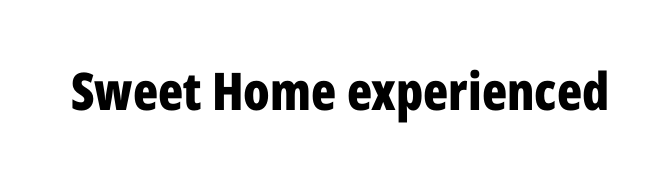
{"serif": "no", "italic": "no", "bold": "yes", "weight": "bold", "width": "condensed", "stroke_contrast": "low", "x_height": "medium", "monospaced": "no", "underline": "no", "letter_spacing": "normal", "letter_spacing_em": 0.0, "glyph_px": 52}
